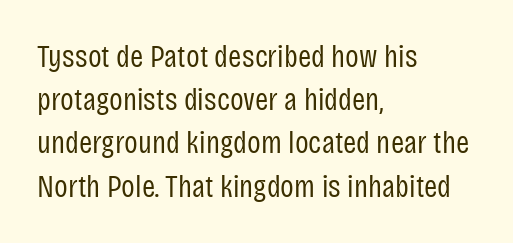
{"serif": "no", "italic": "no", "bold": "no", "weight": "regular", "width": "condensed", "stroke_contrast": "low", "x_height": "large", "monospaced": "no", "underline": "no", "align": "left", "line_spacing": "normal", "line_spacing_ratio": 1.35, "letter_spacing": "normal", "letter_spacing_em": 0.0, "glyph_px": 32}
